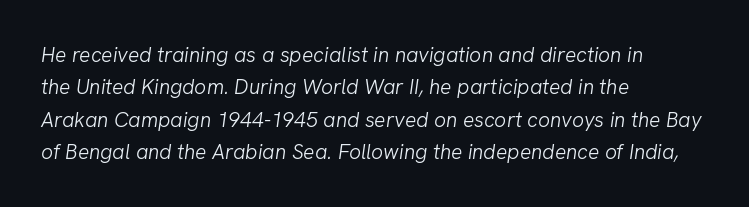
The paragraph has a hard left edge and a soft right edge. You could call the tracking neutral — neither tight nor loose. Is the stroke heavy? The answer is a plain regular-or-lighter. The string is rendered with underlining switched off.
